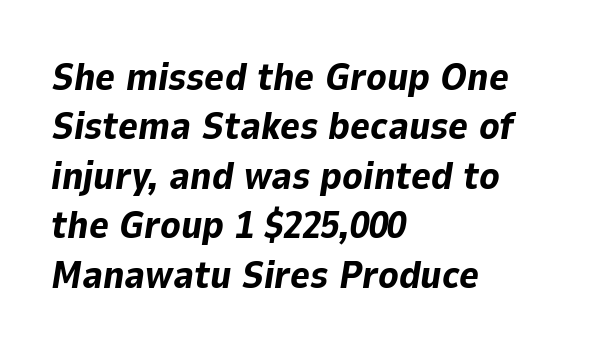
Has an underline been added? It has not. Tracking here is standard; glyphs follow each other at the usual distance. One-word summary of the alignment: left. Spacing verdict: proportional, widths tailored to each character. This is heavy type, rendered in bold. This sample uses an oblique cut, with every glyph tilted off the vertical.
